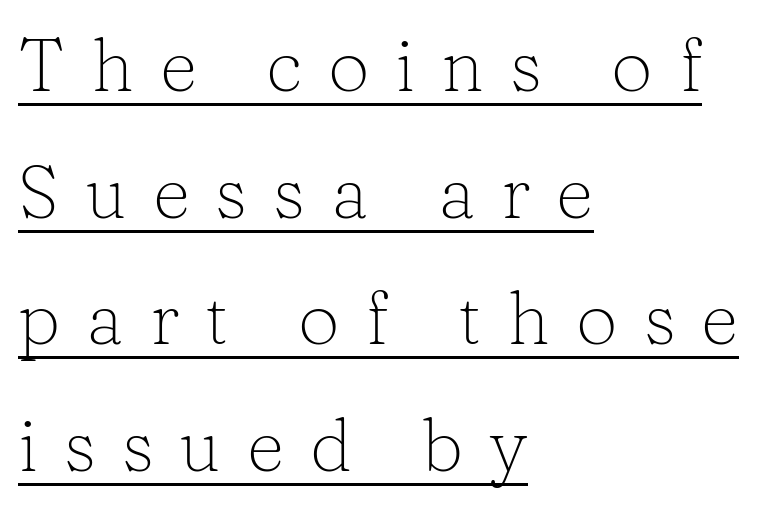
The letterforms stand isolated, each surrounded by extra space. The rendering anchors every line to the left-hand side. The strokes are not fattened; the text isn't bold. Underline: present.
